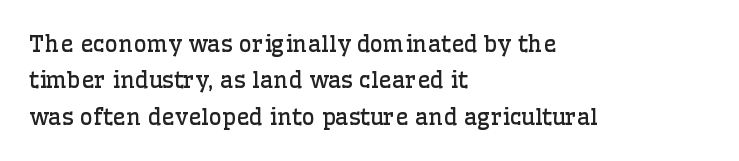
{"italic": "no", "bold": "no", "underline": "no", "align": "left", "line_spacing": "normal", "line_spacing_ratio": 1.58, "letter_spacing": "normal", "letter_spacing_em": 0.0, "glyph_px": 23}
